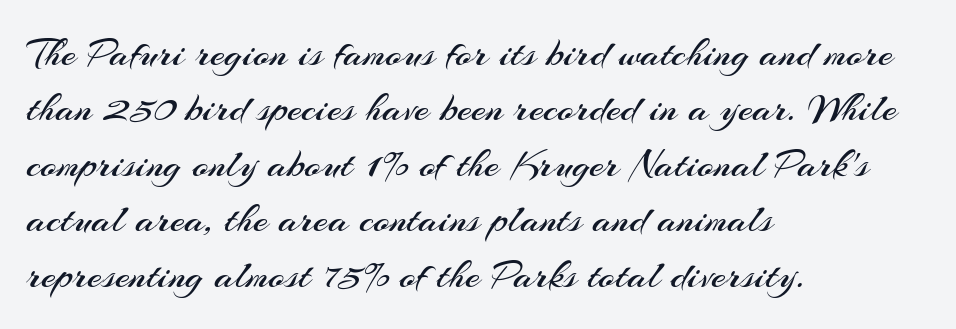
{"serif": "no", "bold": "no", "weight": "regular", "width": "normal", "stroke_contrast": "medium", "x_height": "small", "monospaced": "no", "underline": "no", "align": "left", "line_spacing": "normal", "line_spacing_ratio": 1.32, "letter_spacing": "normal", "letter_spacing_em": 0.0, "glyph_px": 42}
